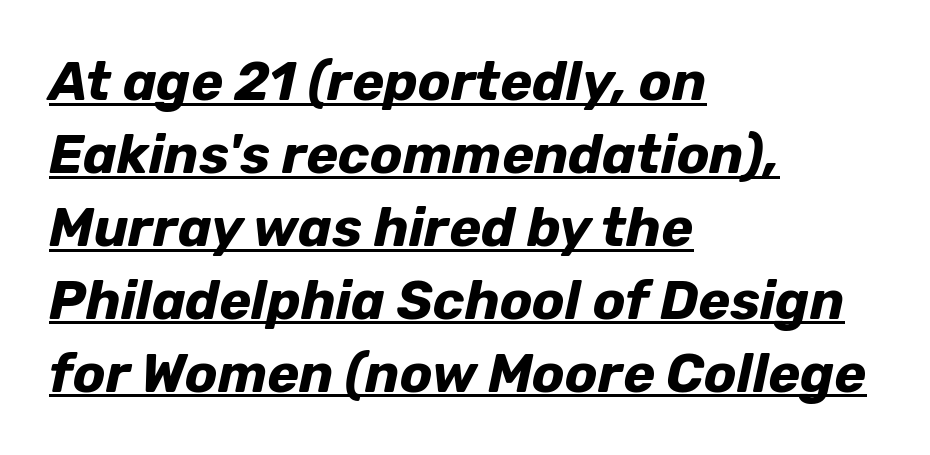
Q: Is the text bold? A: Yes.
Q: Is the text italic (slanted)? A: Yes, it leans right by about 12 degrees.
Q: Is the text underlined? A: Yes.
Q: How is the paragraph aligned? A: Left-aligned.
Q: Is the spacing between letters normal or unusually wide? A: Normal.
Q: Is the spacing between lines tight, normal or loose? A: Normal.
Q: Width (condensed, normal, or wide)? A: Normal.
Q: Stroke contrast? A: Low.
Q: x-height? A: Medium.
Q: Monospaced? A: No.
